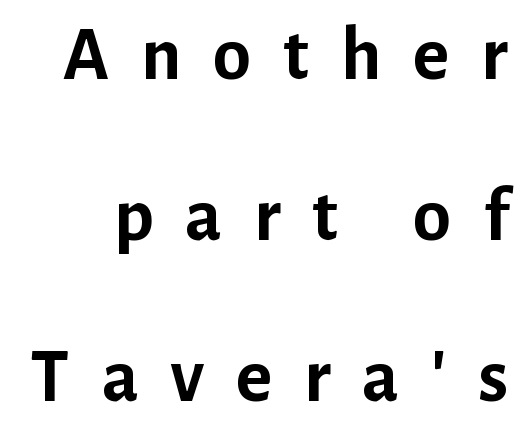
Q: Is the text bold? A: Yes.
Q: Is the text italic (slanted)? A: No, it is upright.
Q: Is the typeface a serif or a sans-serif typeface? A: Sans-serif.
Q: Is the text underlined? A: No.
Q: Is the spacing between letters normal or unusually wide? A: Unusually wide.
Q: Is the spacing between lines tight, normal or loose? A: Loose.
Q: Width (condensed, normal, or wide)? A: Normal.
Q: Stroke contrast? A: Low.
Q: x-height? A: Medium.
Q: Monospaced? A: No.
